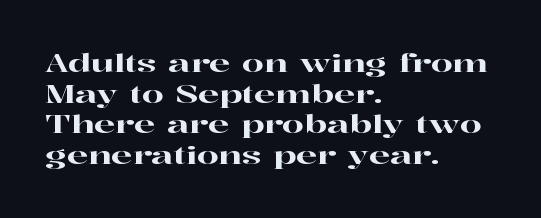
Q: Is the text italic (slanted)? A: No, it is upright.
Q: Is the text underlined? A: No.
Q: How is the paragraph aligned? A: Left-aligned.
Q: Is the spacing between letters normal or unusually wide? A: Normal.
